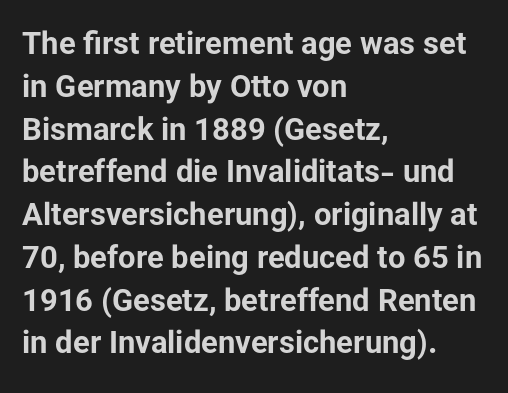
The image shows 31 px bold sans-serif type, upright; set left-aligned, normal line spacing (1.38x), normal letter spacing, not underlined; low stroke contrast and a medium x-height.
